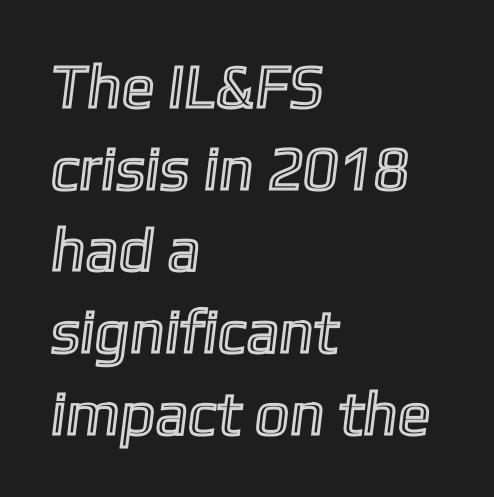
Q: Is the text underlined? A: No.
Q: How is the paragraph aligned? A: Left-aligned.
Q: Is the spacing between letters normal or unusually wide? A: Normal.
Q: Is the spacing between lines tight, normal or loose? A: Normal.
Q: Width (condensed, normal, or wide)? A: Normal.
Q: x-height? A: Medium.
Q: Monospaced? A: No.
